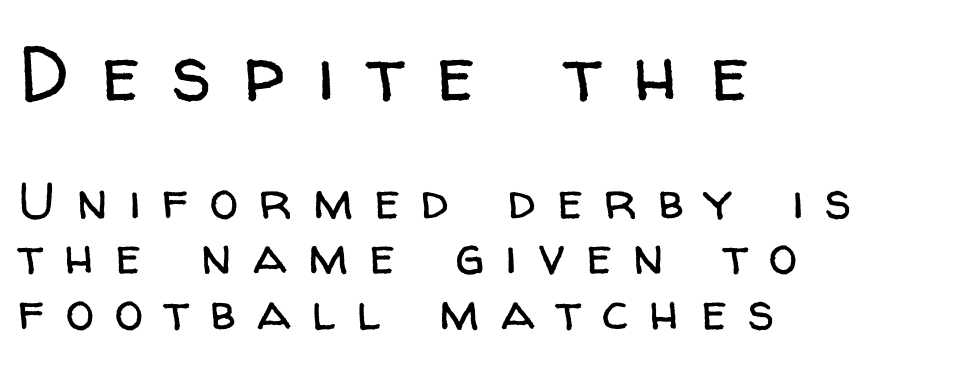
The image shows 78 px regular-weight sans-serif type, upright; set left-aligned, tight line spacing (1.07x), unusually wide letter spacing (+0.41 em), not underlined; the first (top) block is 1.5x larger; low stroke contrast and a medium x-height.
